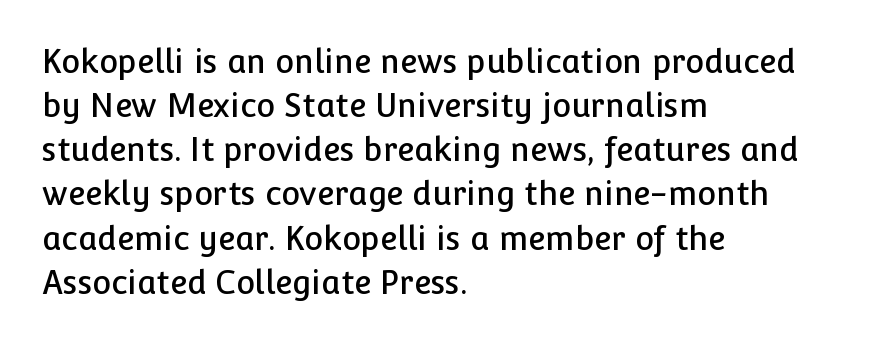
Short and long lines alike share a common starting point at left. Characters remain perfectly vertical along every line. Serifs: no, the terminals of the letterforms are clean. You could not count columns in this text — the font is proportionally spaced.
